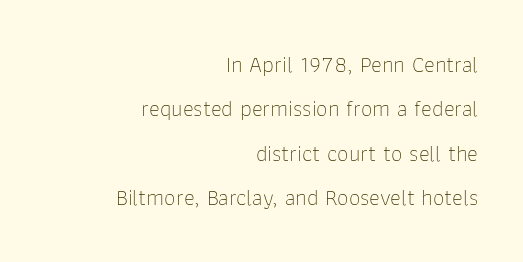
Typeset ragged left — the right edge is the straight one. The strip under each line holds only bare page. The characters are drawn with everyday or finer stroke widths. The letters stand upright; this is a roman face. Interline gaps are noticeably wide in this sample.
